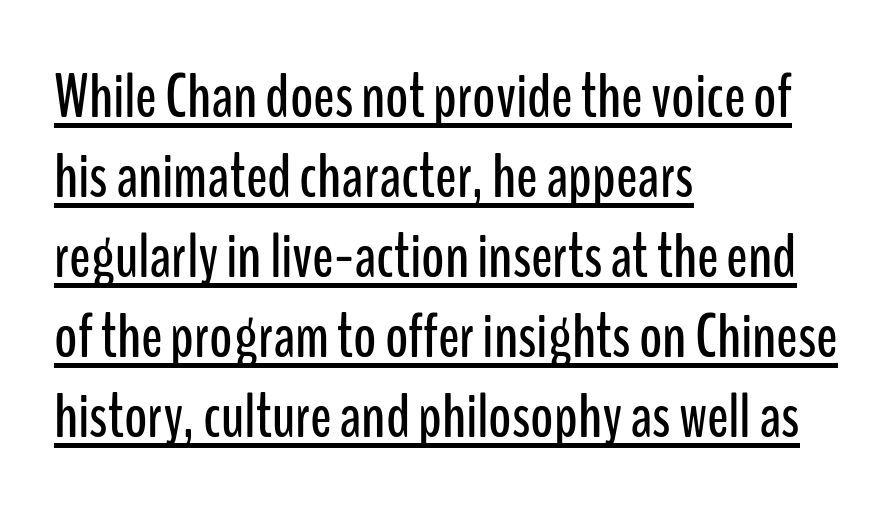
The image shows 63 px condensed sans-serif type, upright; set left-aligned, normal line spacing (1.27x), normal letter spacing, underlined; low stroke contrast and a medium x-height.
